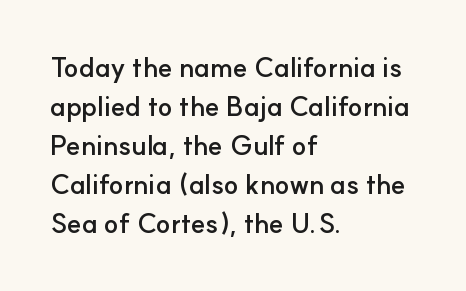
{"italic": "no", "bold": "yes", "underline": "no", "align": "left", "line_spacing": "normal", "line_spacing_ratio": 1.44, "letter_spacing": "normal", "letter_spacing_em": 0.0, "glyph_px": 27}
